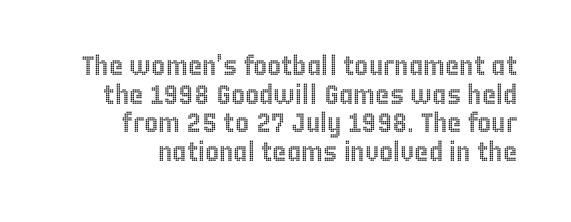
Closely set lines give the paragraph a compact silhouette. The lettering holds an erect, upright posture throughout. This rendering features lettering with no underline. There is no visible air inserted between adjacent glyphs.
